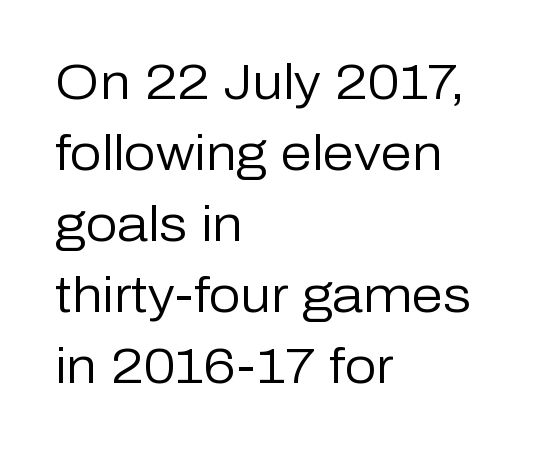
{"serif": "no", "italic": "no", "bold": "no", "weight": "regular", "width": "normal", "stroke_contrast": "low", "x_height": "medium", "monospaced": "no", "underline": "no", "align": "left", "line_spacing": "normal", "line_spacing_ratio": 1.42, "letter_spacing": "normal", "letter_spacing_em": 0.0, "glyph_px": 50}
